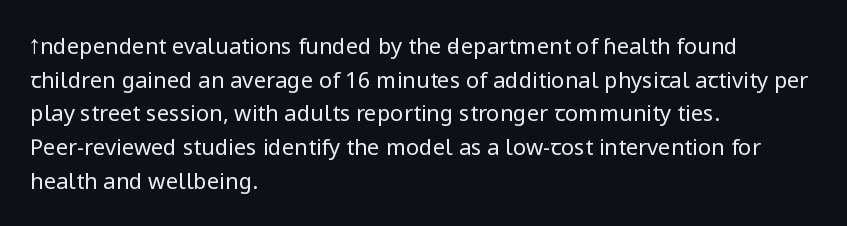
Unbolded letterforms with no extra heft. The letterforms sit shoulder to shoulder at normal distance. Line spacing here is normal. Glance below the letters and you will spot only blank space. Visually the block forms a straight wall on the left and a jagged coastline on the right.
